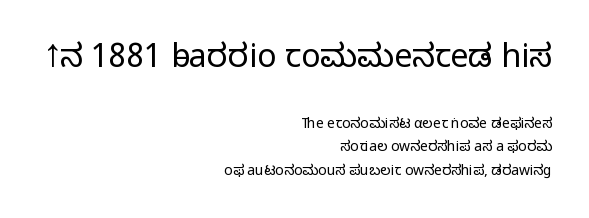
Q: Is the text bold? A: No.
Q: Is the text italic (slanted)? A: No, it is upright.
Q: Is the typeface a serif or a sans-serif typeface? A: Sans-serif.
Q: Is the text underlined? A: No.
Q: How is the paragraph aligned? A: Right-aligned.
Q: Is the spacing between letters normal or unusually wide? A: Normal.
Q: Is the spacing between lines tight, normal or loose? A: Normal.
Q: Which block of text is set in a larger size, the first (top) or the second (bottom)? A: The first (top) one.
Q: Width (condensed, normal, or wide)? A: Normal.
Q: Stroke contrast? A: Low.
Q: x-height? A: Medium.
Q: Monospaced? A: No.
